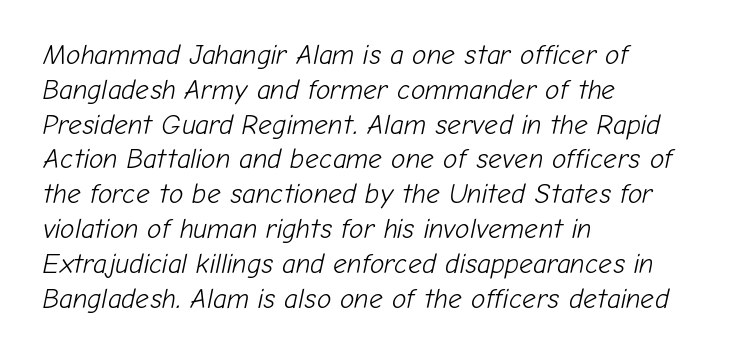
{"italic": "yes", "lean": "right", "slant_degrees": 12, "bold": "no", "underline": "no", "align": "left", "line_spacing": "normal", "line_spacing_ratio": 1.29, "letter_spacing": "normal", "letter_spacing_em": 0.0, "glyph_px": 27}
